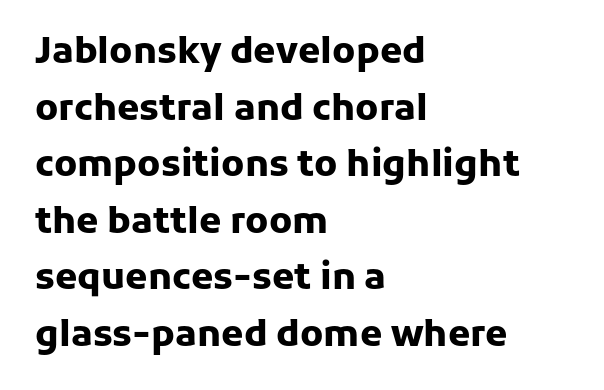
{"serif": "no", "italic": "no", "bold": "yes", "weight": "heavy", "width": "normal", "stroke_contrast": "low", "x_height": "medium", "monospaced": "no", "underline": "no", "align": "left", "line_spacing": "normal", "line_spacing_ratio": 1.57, "letter_spacing": "normal", "letter_spacing_em": 0.0, "glyph_px": 36}
